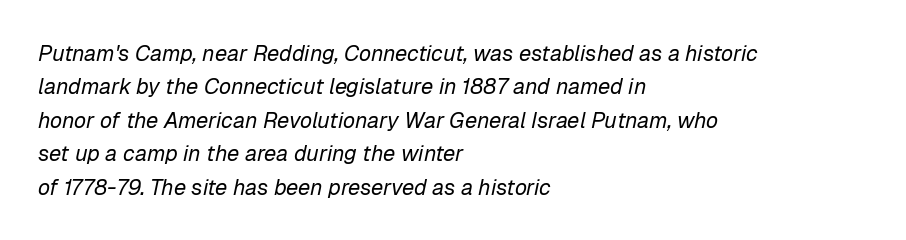
Q: Is the text bold? A: No.
Q: Is the text italic (slanted)? A: Yes, it leans right by about 12 degrees.
Q: Is the text underlined? A: No.
Q: How is the paragraph aligned? A: Left-aligned.
Q: Is the spacing between letters normal or unusually wide? A: Normal.
Q: Is the spacing between lines tight, normal or loose? A: Normal.
